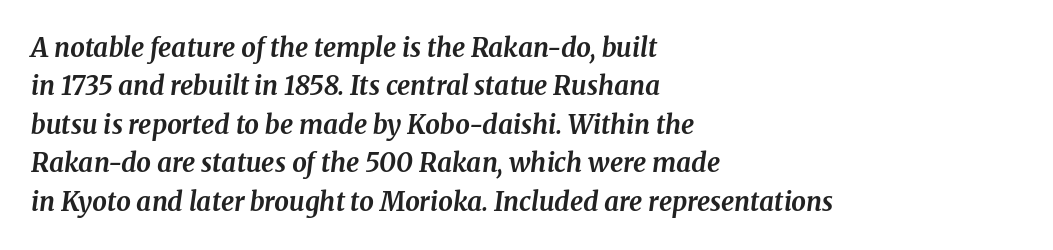
Q: Is the text bold? A: Yes.
Q: Is the text italic (slanted)? A: Yes, it leans right by about 8 degrees.
Q: Is the text underlined? A: No.
Q: How is the paragraph aligned? A: Left-aligned.
Q: Is the spacing between letters normal or unusually wide? A: Normal.
Q: Is the spacing between lines tight, normal or loose? A: Normal.
